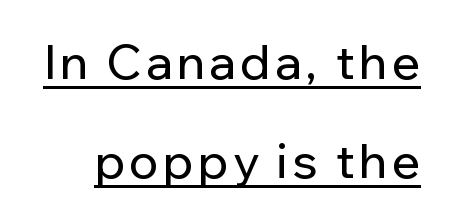
The image shows 47 px sans-serif type, upright; set loose line spacing (2.11x), underlined; low stroke contrast and a medium x-height.
